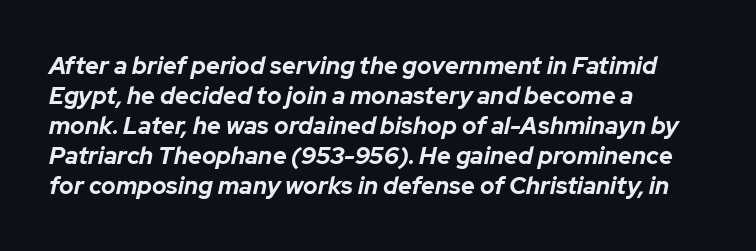
{"italic": "yes", "lean": "right", "slant_degrees": 12, "bold": "yes", "underline": "no", "align": "left", "line_spacing": "normal", "line_spacing_ratio": 1.25, "letter_spacing": "normal", "letter_spacing_em": 0.0, "glyph_px": 24}
